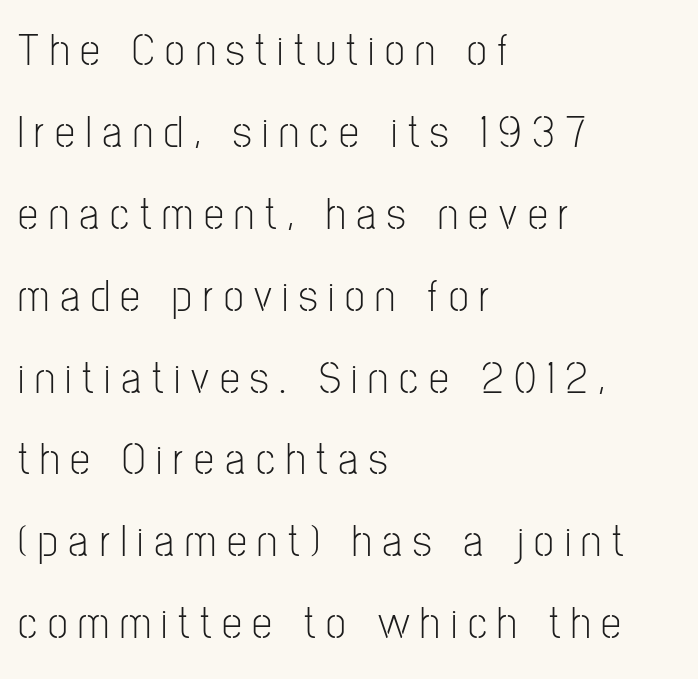
These lines are set flush left with a ragged right edge. Is this a heavy cut? Hardly; it is regular or lighter. Spacing verdict: proportional, widths tailored to each character. Each row of text sits above clean, open space. Quick note: not italic, upright.
